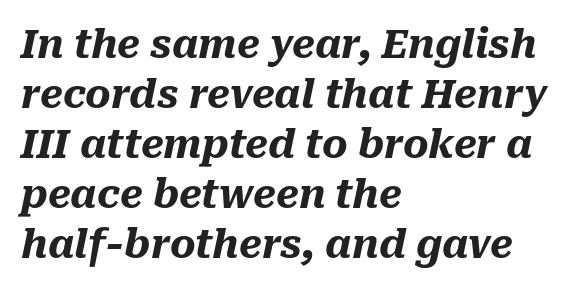
What stands out about the letter spacing? Nothing — it is the standard amount. The compositor pushed each line to the left boundary. Does the weight exceed regular? Yes, all the way to bold. The font's italic variant was chosen for this text. Leading: standard. Glance below the letters and you will spot only blank space.
